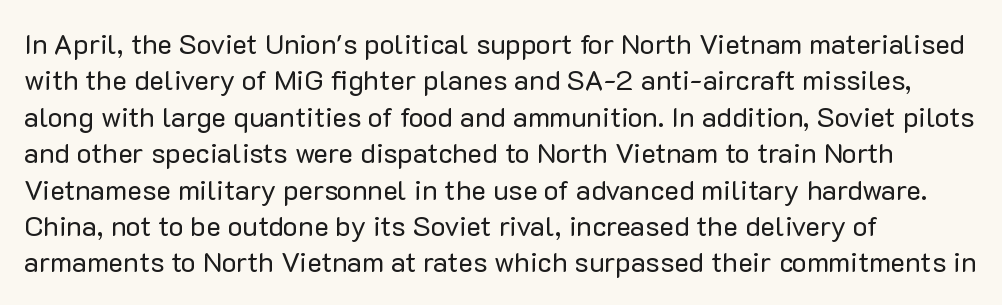
{"serif": "no", "italic": "no", "bold": "no", "weight": "regular", "width": "normal", "stroke_contrast": "low", "x_height": "medium", "monospaced": "no", "underline": "no", "align": "left", "line_spacing": "normal", "line_spacing_ratio": 1.3, "letter_spacing": "normal", "letter_spacing_em": 0.0, "glyph_px": 28}
